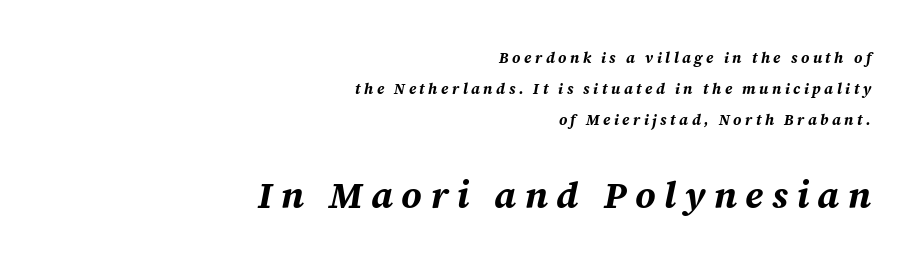
The image shows 37 px bold type, italic (leaning right); set right-aligned, loose line spacing (2.08x), unusually wide letter spacing (+0.23 em), not underlined; the second (bottom) block is 2.47x larger; medium stroke contrast and a medium x-height.
